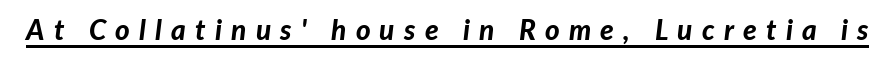
The type is letterspaced generously, with wide tracking. These lines carry a lot of weight — the face is fully bold. These characters rest on top of a visible drawn line. Italic: yes, the glyphs are oblique.
